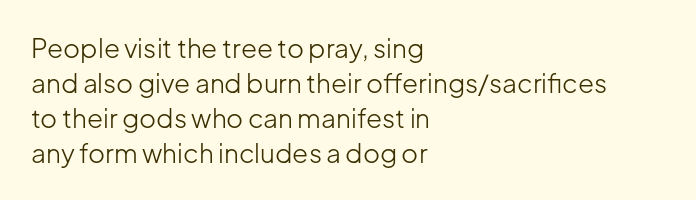
The strip under each line holds only bare page. Short note: letters normally spaced. The axis of the letterforms is exactly vertical. Line spacing here is normal. The rendering anchors every line to the left-hand side.
